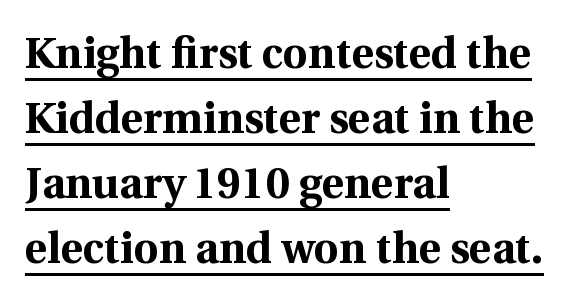
Q: Is the text bold? A: Yes.
Q: Is the text italic (slanted)? A: No, it is upright.
Q: Is the typeface a serif or a sans-serif typeface? A: Serif.
Q: Is the text underlined? A: Yes.
Q: How is the paragraph aligned? A: Left-aligned.
Q: Is the spacing between letters normal or unusually wide? A: Normal.
Q: Is the spacing between lines tight, normal or loose? A: Normal.
Q: Width (condensed, normal, or wide)? A: Normal.
Q: x-height? A: Medium.
Q: Monospaced? A: No.
